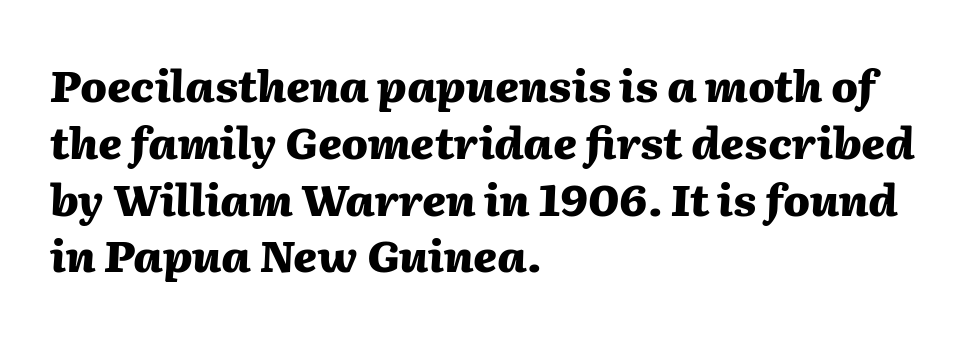
{"italic": "yes", "lean": "right", "slant_degrees": 2, "bold": "yes", "weight": "heavy", "width": "normal", "stroke_contrast": "medium", "x_height": "medium", "monospaced": "no", "underline": "no", "align": "left", "line_spacing": "normal", "line_spacing_ratio": 1.29, "letter_spacing": "normal", "letter_spacing_em": 0.0, "glyph_px": 44}
